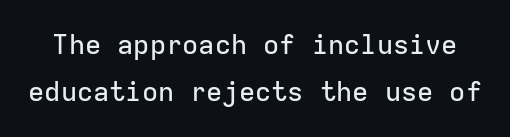
The image shows 27 px text type, upright; set line spacing 1.75x, normal letter spacing, not underlined.
